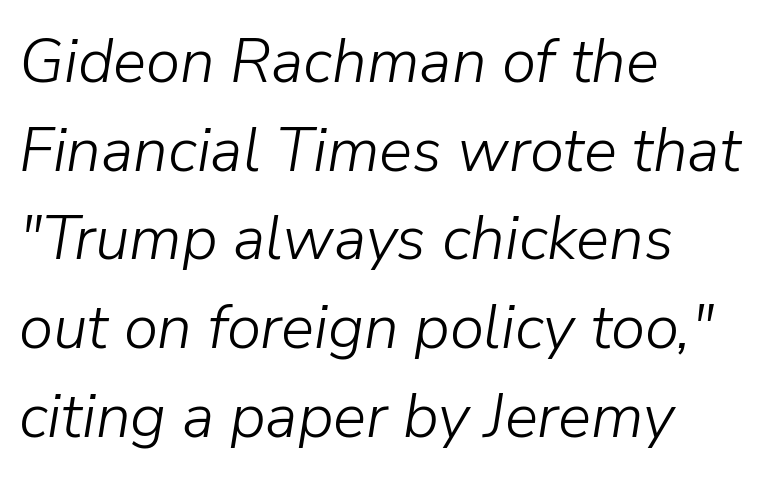
{"italic": "yes", "lean": "right", "slant_degrees": 9, "bold": "no", "weight": "light", "width": "normal", "stroke_contrast": "low", "x_height": "medium", "monospaced": "no", "underline": "no", "align": "left", "line_spacing": "normal", "line_spacing_ratio": 1.43, "letter_spacing": "normal", "letter_spacing_em": 0.0, "glyph_px": 62}
